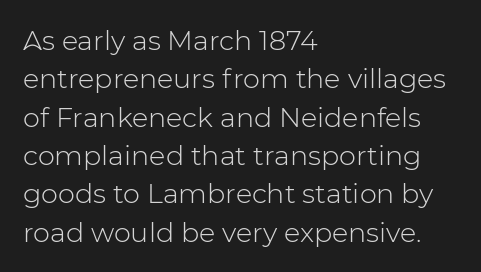
The image shows 27 px text type, upright; set left-aligned, normal line spacing (1.42x), normal letter spacing, not underlined.
